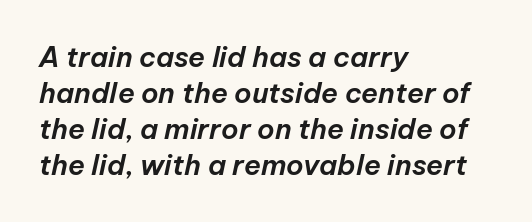
The image shows 28 px text type, italic (leaning right); set left-aligned, normal line spacing (1.28x), normal letter spacing, not underlined; low stroke contrast and a medium x-height.
